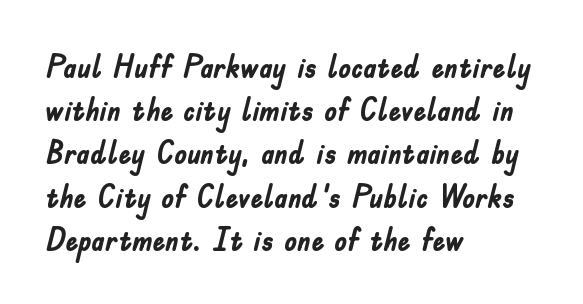
Leftover space on each line is placed entirely after the last word. Does the weight exceed regular? Yes, all the way to bold. The glyphs in this specimen are sans serif. Observe the ordinary spacing: letters are neighbours, not strangers. You could not count columns in this text — the font is proportionally spaced.
